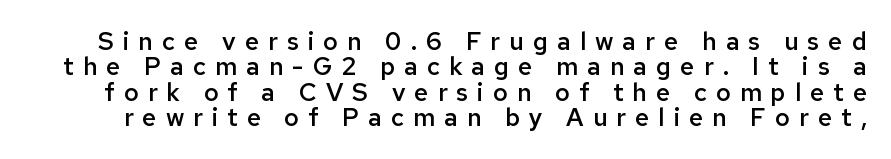
The image shows 25 px text type, upright; set tight line spacing (1.02x), unusually wide letter spacing (+0.36 em), not underlined.
